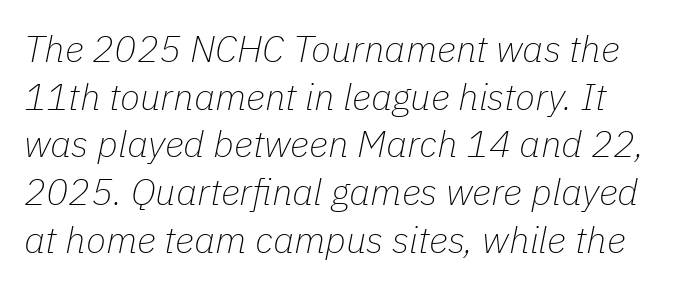
Underlining? Definitely not there. This reads as an unemphasized weight, regular at the heaviest. The font's italic variant was chosen for this text. Line spacing here is normal. Compared with typical body copy, the letter spacing here is the same.
